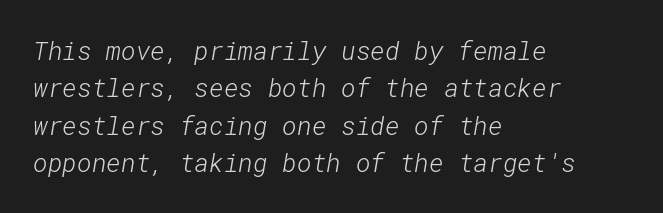
The image shows 25 px text type; set left-aligned, normal line spacing (1.5x), normal letter spacing, not underlined.
